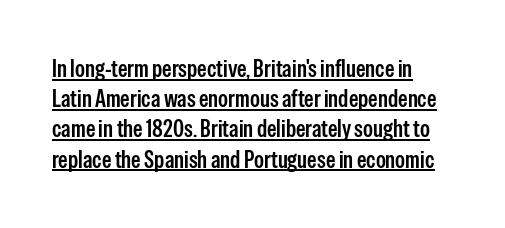
The image shows 24 px text type, upright; set left-aligned, normal line spacing (1.26x), normal letter spacing, underlined.
